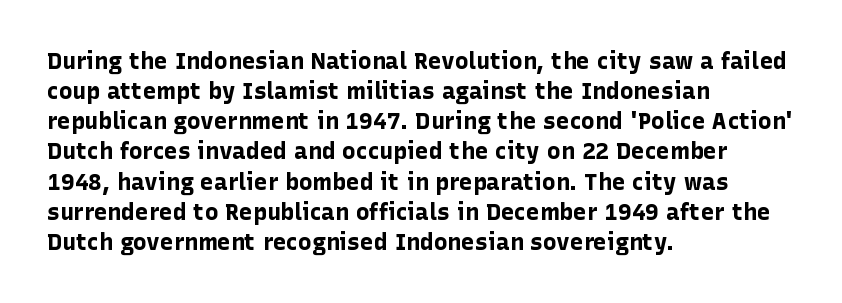
The image shows 23 px bold type, upright; set left-aligned, normal line spacing (1.31x), normal letter spacing, not underlined.
